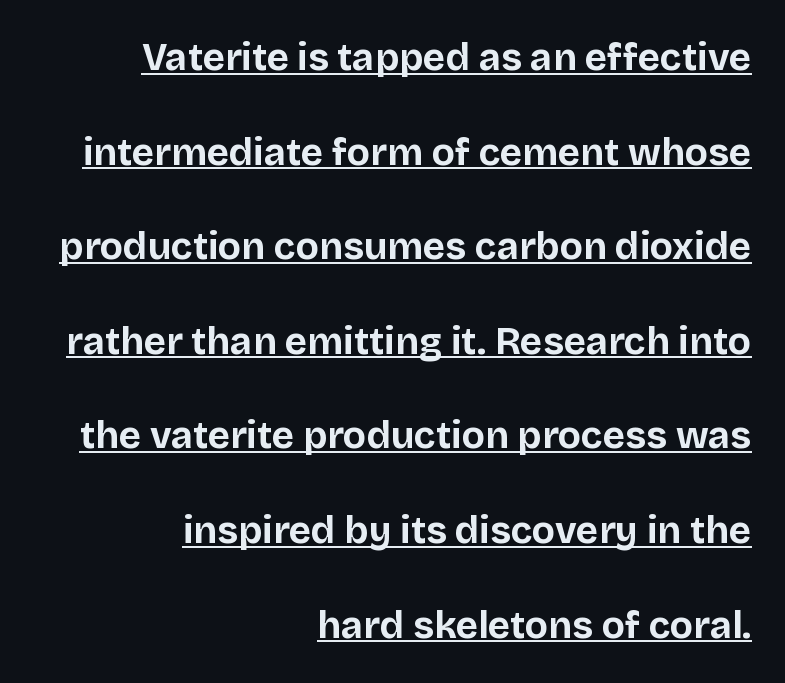
{"serif": "no", "italic": "no", "bold": "yes", "weight": "bold", "width": "normal", "stroke_contrast": "low", "x_height": "large", "monospaced": "no", "underline": "yes", "align": "right", "line_spacing": "loose", "line_spacing_ratio": 2.49, "letter_spacing": "normal", "letter_spacing_em": 0.0, "glyph_px": 38}
